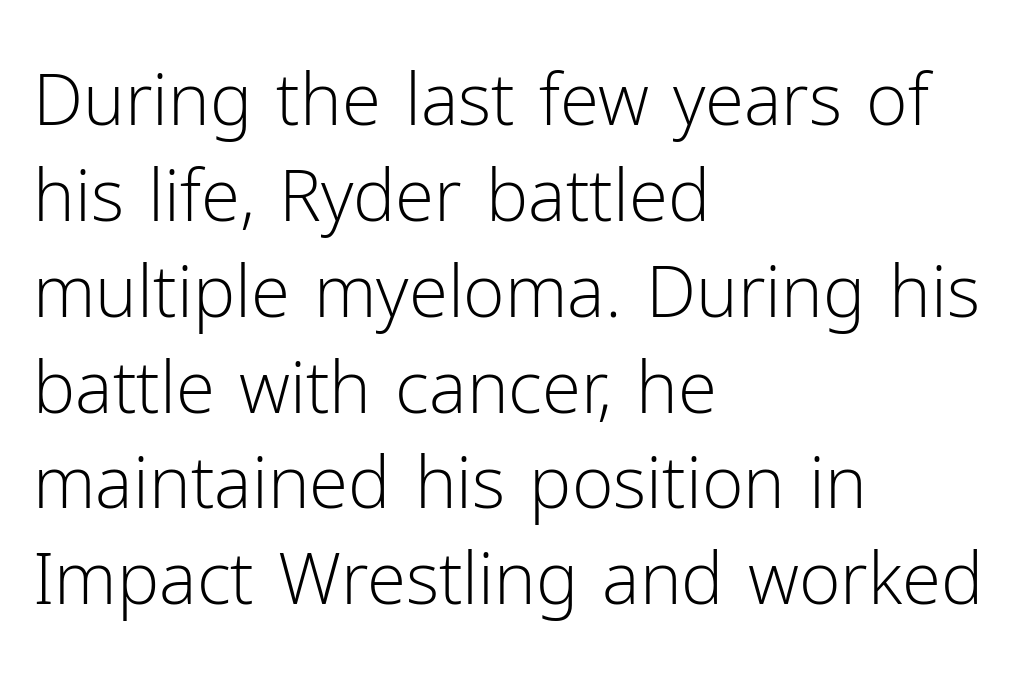
Q: Is the text bold? A: No.
Q: Is the text italic (slanted)? A: No, it is upright.
Q: Is the typeface a serif or a sans-serif typeface? A: Sans-serif.
Q: Is the text underlined? A: No.
Q: How is the paragraph aligned? A: Left-aligned.
Q: Is the spacing between letters normal or unusually wide? A: Normal.
Q: Is the spacing between lines tight, normal or loose? A: Normal.
Q: Width (condensed, normal, or wide)? A: Normal.
Q: Stroke contrast? A: Low.
Q: x-height? A: Medium.
Q: Monospaced? A: No.
